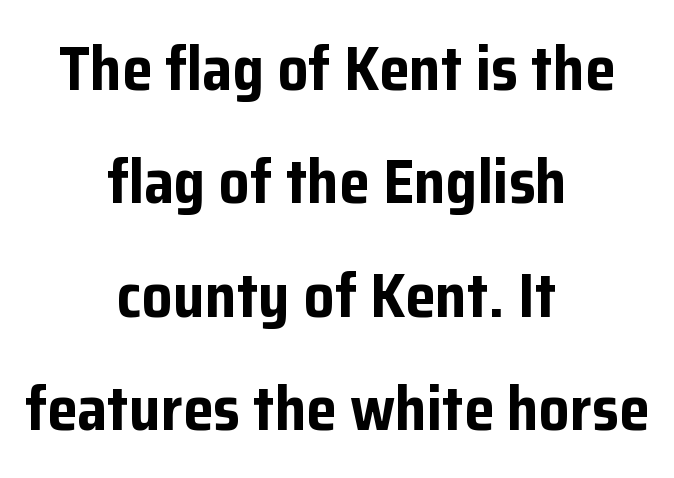
The image shows 61 px bold sans-serif type, upright; set centered, line spacing 1.86x, normal letter spacing, not underlined; low stroke contrast and a medium x-height.
